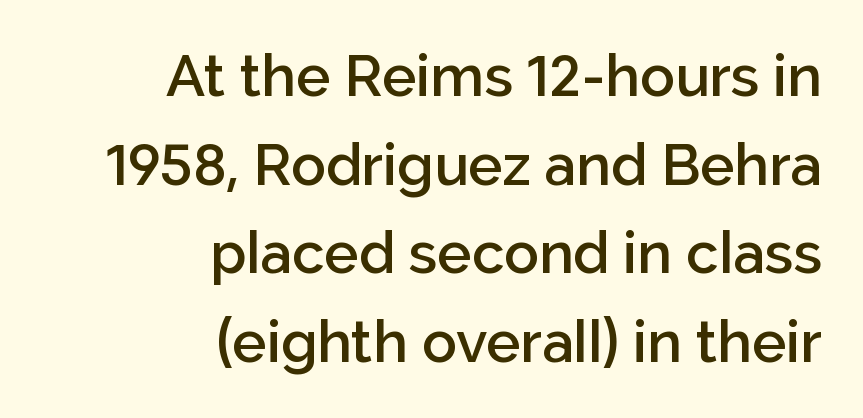
The image shows 58 px semibold sans-serif type, upright; set right-aligned, normal line spacing (1.53x), normal letter spacing, not underlined; low stroke contrast and a medium x-height.
